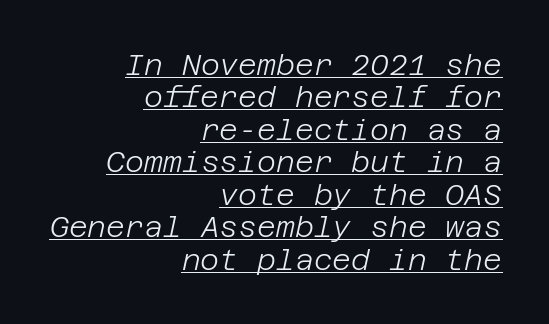
{"italic": "yes", "lean": "right", "slant_degrees": 12, "bold": "no", "weight": "light", "width": "normal", "stroke_contrast": "low", "x_height": "large", "underline": "yes", "align": "right", "line_spacing": "tight", "line_spacing_ratio": 1.12, "letter_spacing": "normal", "letter_spacing_em": 0.0, "glyph_px": 29}
